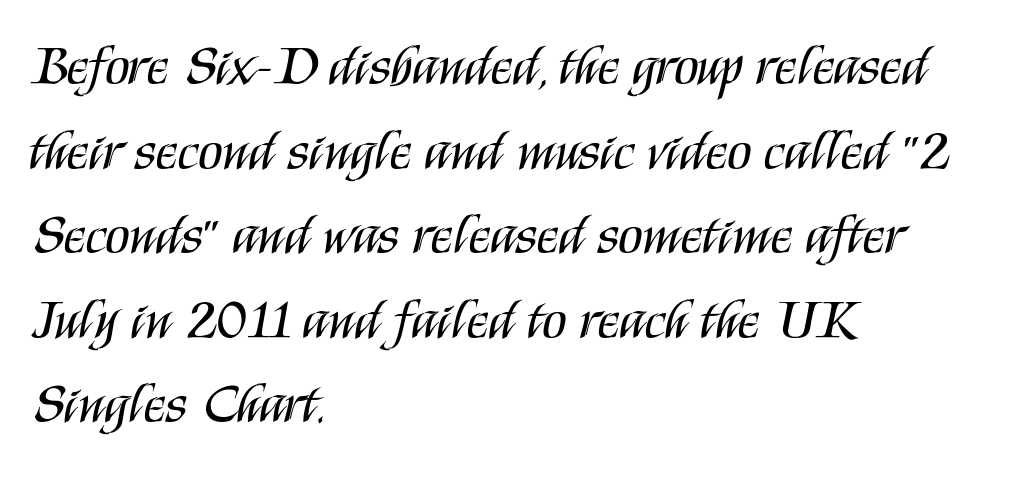
The image shows 56 px regular-weight, condensed sans-serif type; set left-aligned, normal line spacing (1.51x), normal letter spacing, not underlined; medium stroke contrast and a large x-height.
